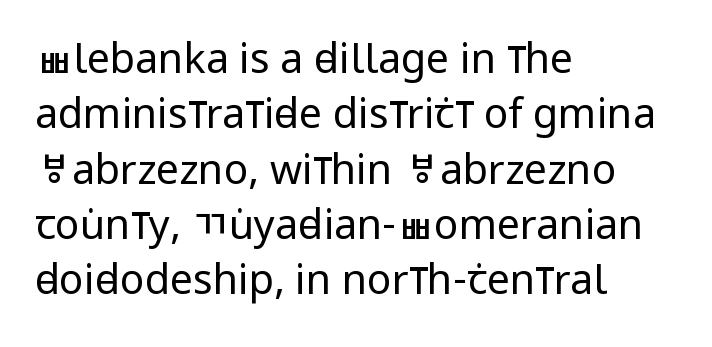
The image shows 41 px regular-weight, condensed sans-serif type, upright; set left-aligned, normal line spacing (1.35x), normal letter spacing, not underlined; low stroke contrast and a large x-height.
